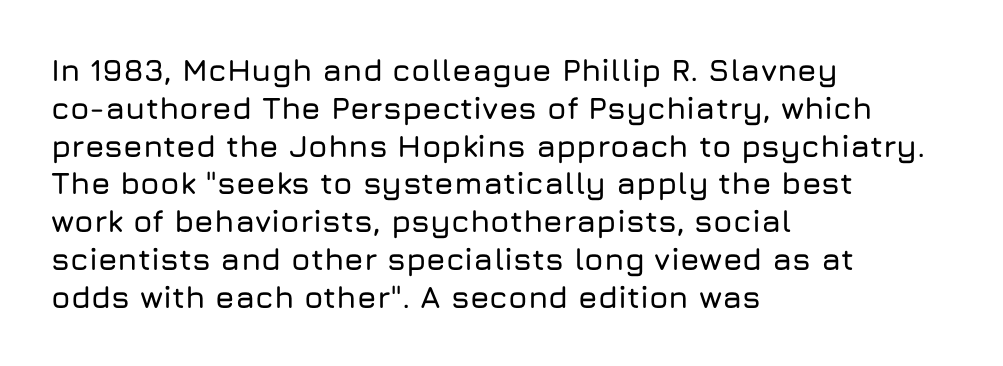
The rag falls on the right side of this text block. The face used here is proportionally spaced, like ordinary book or web type. The face used here is a sans, in the tradition of grotesques and geometrics. The type is set solid horizontally, with unmodified tracking.
